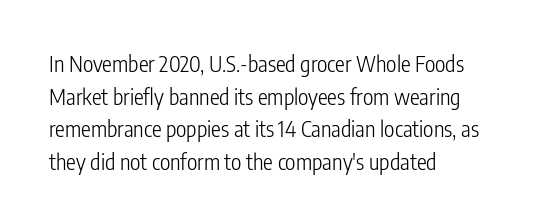
The image shows 22 px text type, upright; set left-aligned, normal line spacing (1.48x), normal letter spacing, not underlined.
